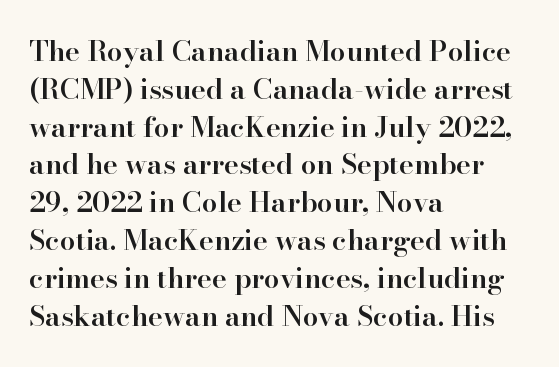
Look at the tracking — it's just the regular setting, nothing added. Leading matches the norm, producing a regular column. Do the letters lean? They stand straight. The letters carry serifs — small finishing strokes at the ends of their stems. Descender tails drop into unmarked territory. Do the characters align in a grid? No, the font is proportional.
